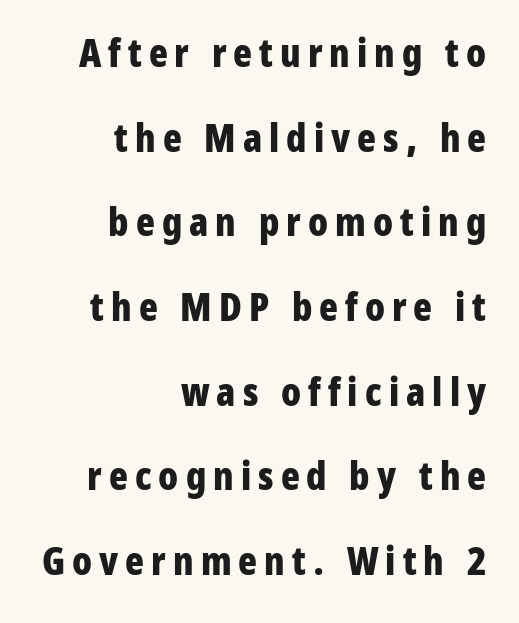
The image shows 39 px bold, condensed sans-serif type, upright; set right-aligned, loose line spacing (2.17x), not underlined; low stroke contrast and a medium x-height.
